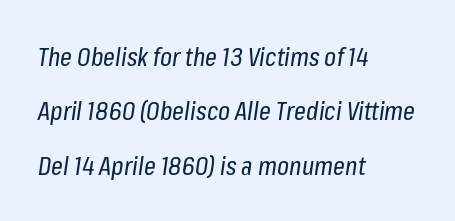
{"italic": "yes", "lean": "right", "slant_degrees": 8, "bold": "no", "underline": "no", "align": "left", "line_spacing": "loose", "line_spacing_ratio": 2.09, "letter_spacing": "normal", "letter_spacing_em": 0.0, "glyph_px": 26}
